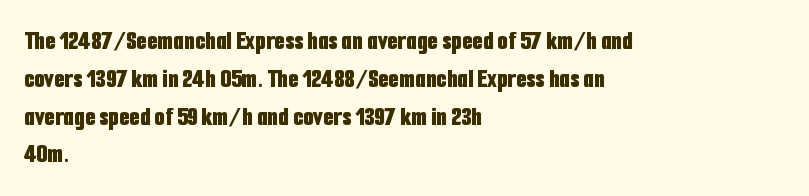
Q: Is the text bold? A: Yes.
Q: Is the text italic (slanted)? A: No, it is upright.
Q: Is the text underlined? A: No.
Q: How is the paragraph aligned? A: Left-aligned.
Q: Is the spacing between letters normal or unusually wide? A: Normal.
Q: Is the spacing between lines tight, normal or loose? A: Normal.
